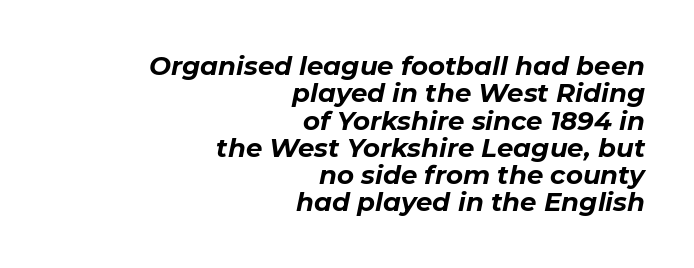
{"italic": "yes", "lean": "right", "slant_degrees": 11, "bold": "yes", "underline": "no", "align": "right", "line_spacing": "tight", "line_spacing_ratio": 1.05, "letter_spacing": "normal", "letter_spacing_em": 0.0, "glyph_px": 26}
